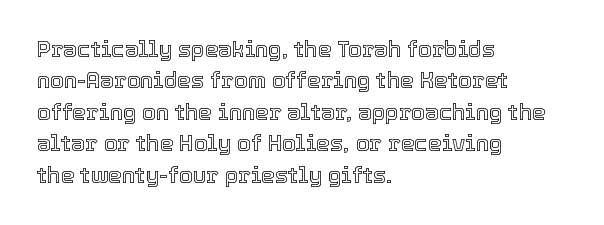
Quick note: underline off. Interline gaps are of average width in this sample. Notice how the stems are strictly vertical — no italics here. How are the letters spaced? Ordinarily, with no added tracking. The lines are quadded left.
